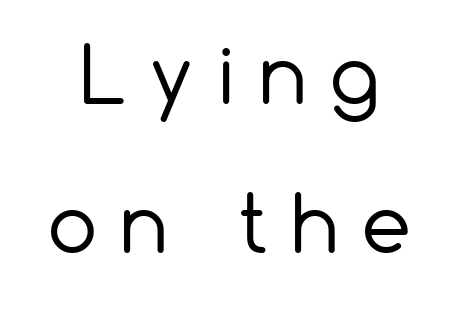
Every stem runs plumb, perpendicular to the baseline. The foot of each line stays bare and open. Letterform terminals end flat and unadorned throughout the passage. The leading is generous, giving the passage an open texture.
